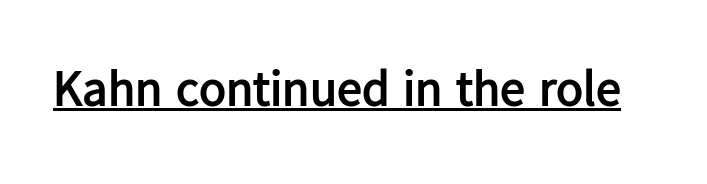
The image shows 50 px semibold sans-serif type, upright; set normal letter spacing, underlined; low stroke contrast and a medium x-height.
